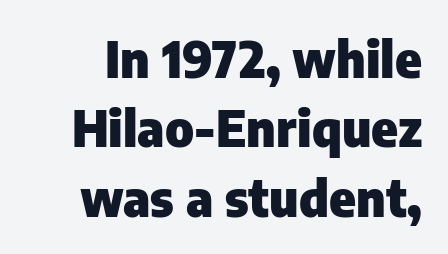
Q: Is the text bold? A: Yes.
Q: Is the text italic (slanted)? A: No, it is upright.
Q: Is the typeface a serif or a sans-serif typeface? A: Sans-serif.
Q: Is the text underlined? A: No.
Q: Is the spacing between letters normal or unusually wide? A: Normal.
Q: Is the spacing between lines tight, normal or loose? A: Normal.
Q: Width (condensed, normal, or wide)? A: Normal.
Q: Stroke contrast? A: Low.
Q: x-height? A: Medium.
Q: Monospaced? A: No.
